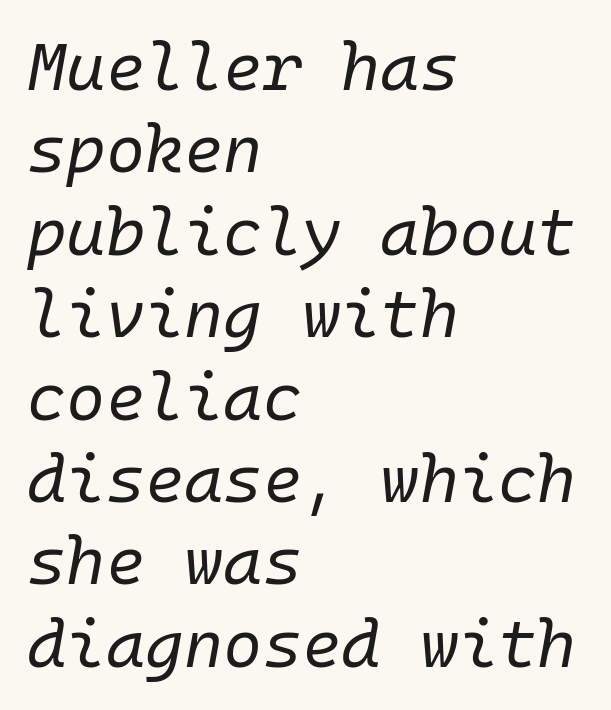
{"italic": "yes", "lean": "right", "slant_degrees": 10, "bold": "no", "weight": "regular", "width": "normal", "stroke_contrast": "low", "x_height": "medium", "monospaced": "yes", "underline": "no", "align": "left", "line_spacing_ratio": 1.23, "letter_spacing": "normal", "letter_spacing_em": 0.0, "glyph_px": 67}
